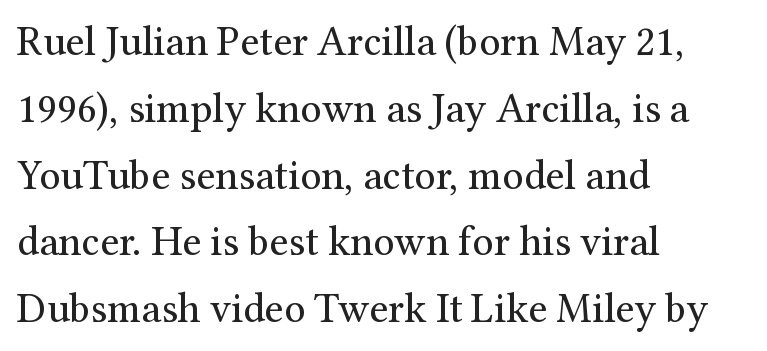
Q: Is the text bold? A: No.
Q: Is the text italic (slanted)? A: No, it is upright.
Q: Is the typeface a serif or a sans-serif typeface? A: Serif.
Q: Is the text underlined? A: No.
Q: How is the paragraph aligned? A: Left-aligned.
Q: Is the spacing between letters normal or unusually wide? A: Normal.
Q: Is the spacing between lines tight, normal or loose? A: Normal.
Q: Width (condensed, normal, or wide)? A: Normal.
Q: Stroke contrast? A: Medium.
Q: x-height? A: Medium.
Q: Monospaced? A: No.
